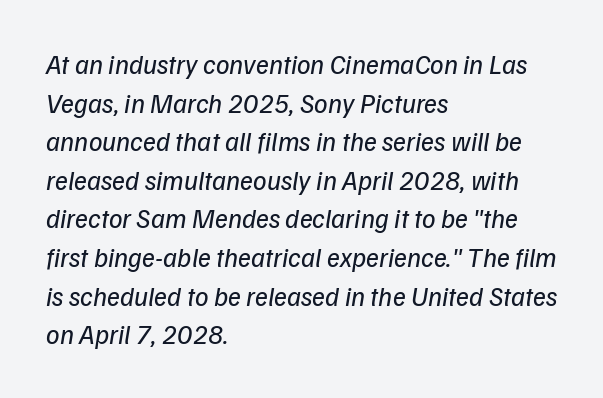
Q: Is the text bold? A: No.
Q: Is the text underlined? A: No.
Q: How is the paragraph aligned? A: Left-aligned.
Q: Is the spacing between letters normal or unusually wide? A: Normal.
Q: Is the spacing between lines tight, normal or loose? A: Normal.
